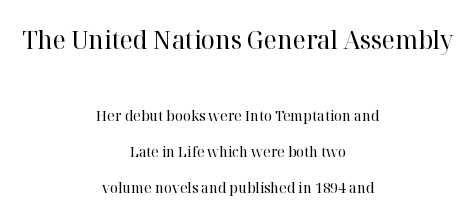
The specimen reads as upright at a glance. Ink coverage per letter is moderate at most. A typesetter would call this leading open, well beyond the default. Block one is the big one; block two sits smaller underneath.
